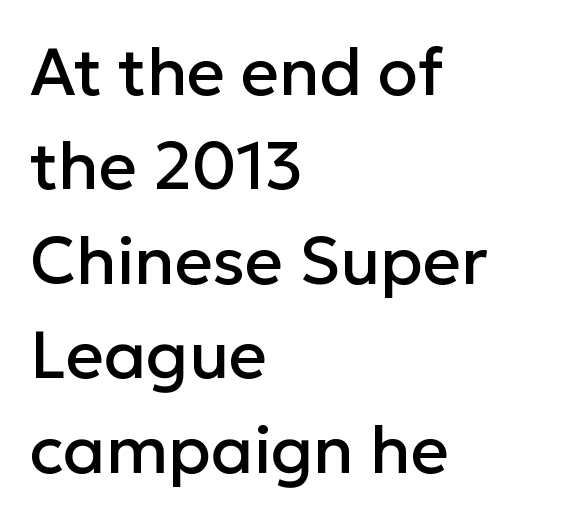
Q: Is the text italic (slanted)? A: No, it is upright.
Q: Is the typeface a serif or a sans-serif typeface? A: Sans-serif.
Q: Is the text underlined? A: No.
Q: How is the paragraph aligned? A: Left-aligned.
Q: Is the spacing between letters normal or unusually wide? A: Normal.
Q: Is the spacing between lines tight, normal or loose? A: Normal.
Q: Width (condensed, normal, or wide)? A: Normal.
Q: Stroke contrast? A: Low.
Q: x-height? A: Medium.
Q: Monospaced? A: No.
